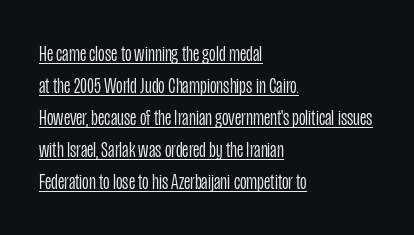
{"italic": "no", "bold": "no", "underline": "yes", "align": "left", "line_spacing": "normal", "line_spacing_ratio": 1.39, "letter_spacing": "normal", "letter_spacing_em": 0.0, "glyph_px": 23}
